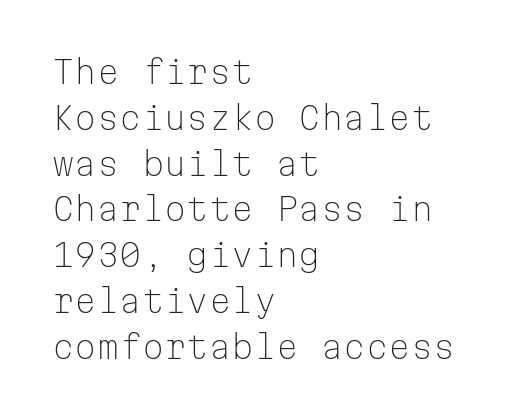
The image shows 32 px light sans-serif type, upright, monospaced; set left-aligned, normal line spacing (1.43x), normal letter spacing, not underlined; low stroke contrast and a medium x-height.
